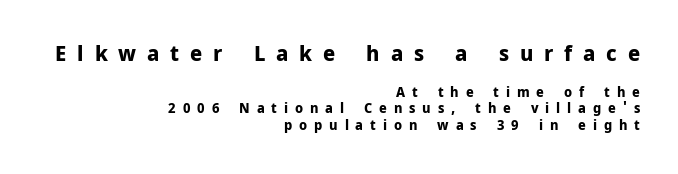
Q: Is the text bold? A: Yes.
Q: Is the text italic (slanted)? A: No, it is upright.
Q: Is the text underlined? A: No.
Q: How is the paragraph aligned? A: Right-aligned.
Q: Is the spacing between letters normal or unusually wide? A: Unusually wide.
Q: Which block of text is set in a larger size, the first (top) or the second (bottom)? A: The first (top) one.
